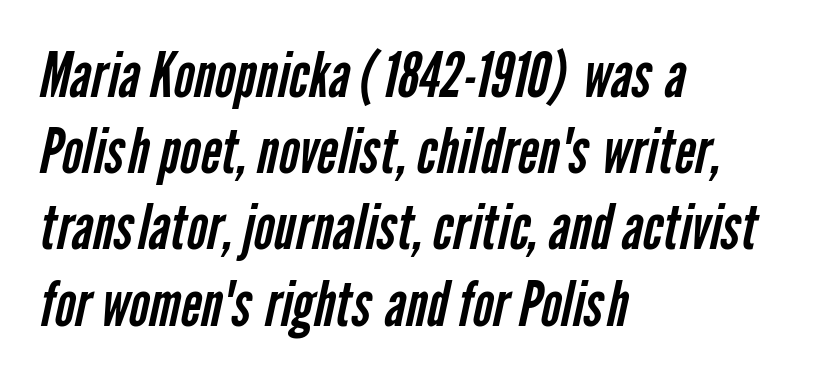
Q: Is the text bold? A: No.
Q: Is the typeface a serif or a sans-serif typeface? A: Sans-serif.
Q: Is the text underlined? A: No.
Q: How is the paragraph aligned? A: Left-aligned.
Q: Is the spacing between letters normal or unusually wide? A: Normal.
Q: Width (condensed, normal, or wide)? A: Condensed.
Q: Stroke contrast? A: Low.
Q: x-height? A: Medium.
Q: Monospaced? A: No.
